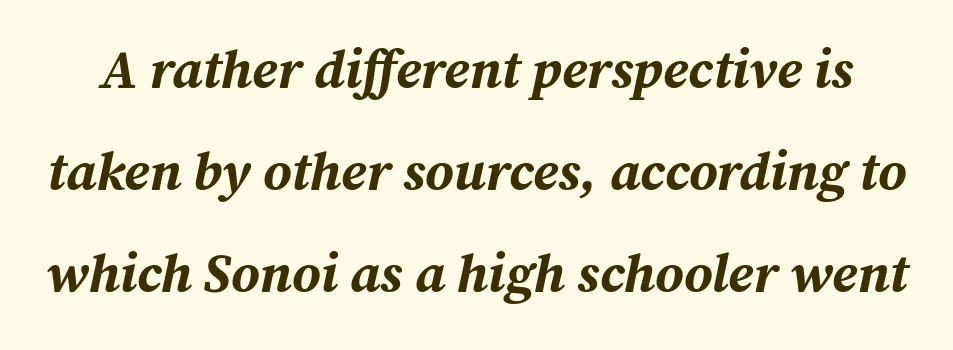
Observe the lean: these are italic letterforms. Anything drawn beneath the words? Only blank space. A full-strength bold gives these letters their thick strokes. You could not count columns in this text — the font is proportionally spaced.
